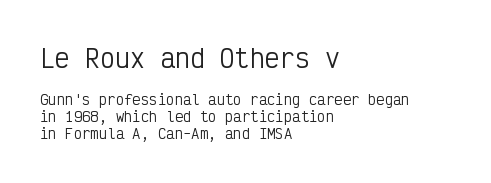
The image shows 25 px text type, upright; set left-aligned, line spacing 1.18x, normal letter spacing, not underlined; the first (top) block is 1.79x larger.
